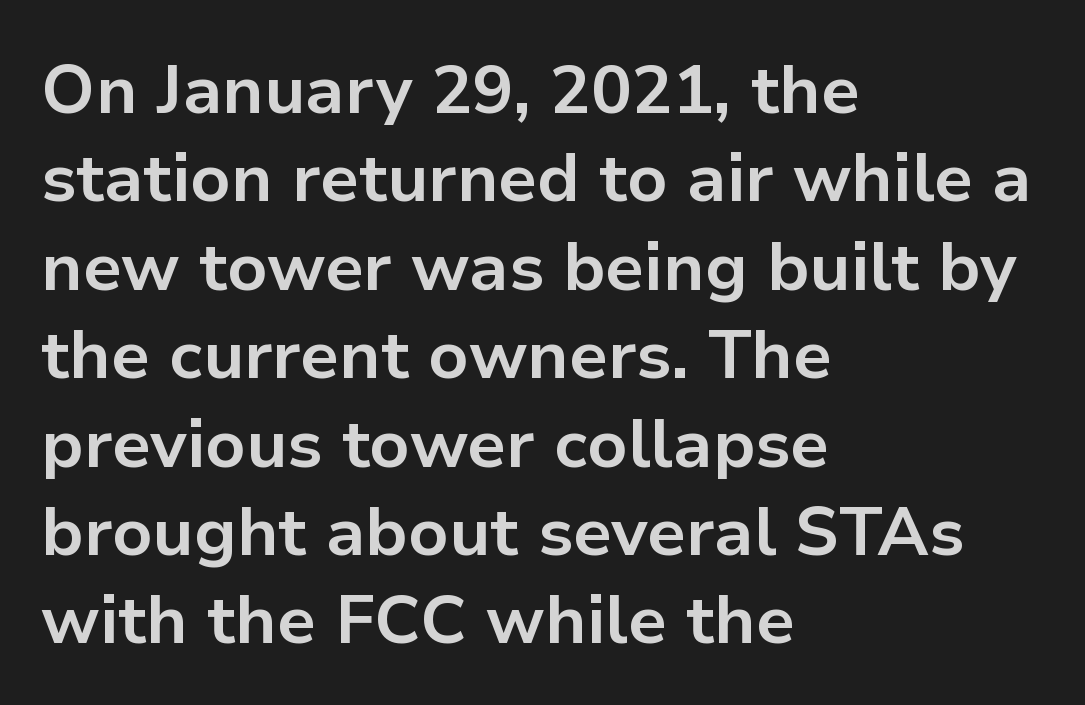
Q: Is the text bold? A: Yes.
Q: Is the text italic (slanted)? A: No, it is upright.
Q: Is the typeface a serif or a sans-serif typeface? A: Sans-serif.
Q: Is the text underlined? A: No.
Q: How is the paragraph aligned? A: Left-aligned.
Q: Is the spacing between letters normal or unusually wide? A: Normal.
Q: Is the spacing between lines tight, normal or loose? A: Normal.
Q: Width (condensed, normal, or wide)? A: Normal.
Q: Stroke contrast? A: Low.
Q: x-height? A: Medium.
Q: Monospaced? A: No.
